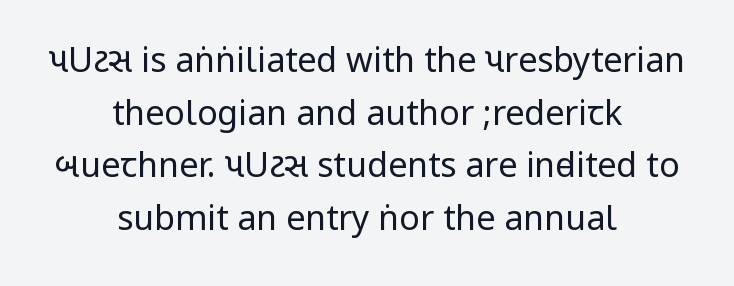
{"serif": "no", "italic": "no", "bold": "no", "weight": "regular", "width": "condensed", "stroke_contrast": "low", "underline": "no", "align": "center", "line_spacing": "normal", "line_spacing_ratio": 1.55, "letter_spacing": "normal", "letter_spacing_em": 0.0, "glyph_px": 34}
